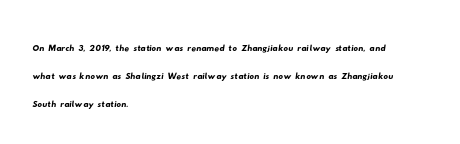
The letters sit at their default tracking, neither squeezed nor spread. Descenders hang freely into open space. These lines are set flush left with a ragged right edge.
